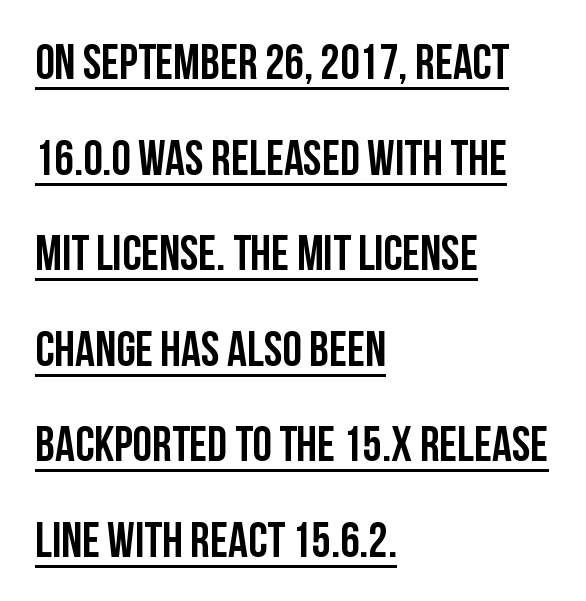
{"serif": "no", "italic": "no", "width": "condensed", "stroke_contrast": "low", "x_height": "large", "monospaced": "no", "underline": "yes", "align": "left", "line_spacing": "loose", "line_spacing_ratio": 1.95, "letter_spacing": "normal", "letter_spacing_em": 0.0, "glyph_px": 49}
